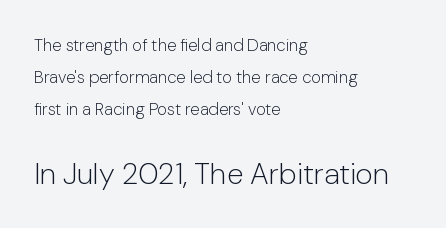
{"serif": "no", "italic": "no", "bold": "no", "weight": "light", "width": "normal", "stroke_contrast": "low", "x_height": "medium", "monospaced": "no", "underline": "no", "align": "left", "line_spacing_ratio": 1.88, "letter_spacing": "normal", "letter_spacing_em": 0.0, "larger_block": "second", "size_ratio": 1.76, "glyph_px": 30}
